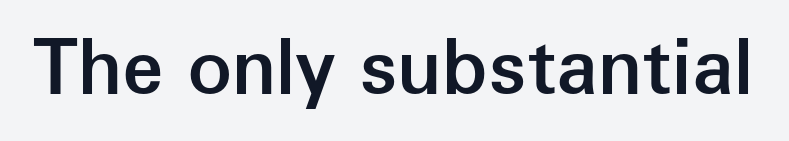
{"serif": "no", "italic": "no", "bold": "semi", "weight": "semibold", "width": "normal", "stroke_contrast": "low", "x_height": "medium", "monospaced": "no", "underline": "no", "letter_spacing": "normal", "letter_spacing_em": 0.0, "glyph_px": 75}
